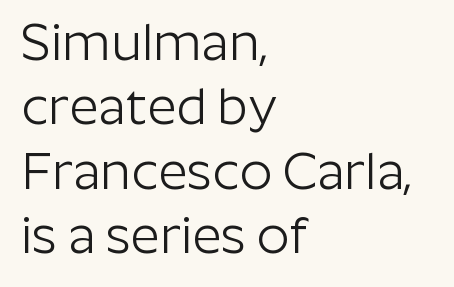
Q: Is the text bold? A: No.
Q: Is the text italic (slanted)? A: No, it is upright.
Q: Is the typeface a serif or a sans-serif typeface? A: Sans-serif.
Q: Is the text underlined? A: No.
Q: How is the paragraph aligned? A: Left-aligned.
Q: Is the spacing between letters normal or unusually wide? A: Normal.
Q: Is the spacing between lines tight, normal or loose? A: Normal.
Q: Width (condensed, normal, or wide)? A: Normal.
Q: Stroke contrast? A: Low.
Q: x-height? A: Medium.
Q: Monospaced? A: No.
